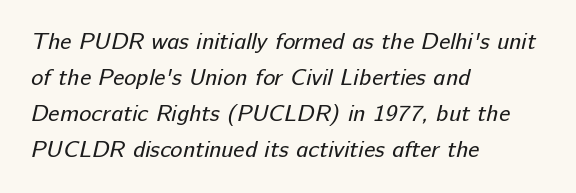
Weight: not bold — regular or lighter. Standard letterfit; no display-style spreading of the glyphs. Clear beneath every line of the passage. Caption: multi-line text, flush left, ragged right.
